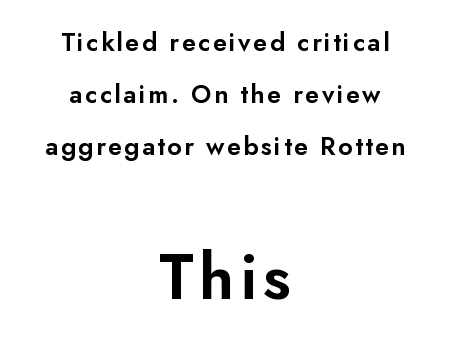
Q: Is the text italic (slanted)? A: No, it is upright.
Q: Is the typeface a serif or a sans-serif typeface? A: Sans-serif.
Q: Is the text underlined? A: No.
Q: How is the paragraph aligned? A: Centered.
Q: Is the spacing between lines tight, normal or loose? A: Loose.
Q: Which block of text is set in a larger size, the first (top) or the second (bottom)? A: The second (bottom) one.
Q: Width (condensed, normal, or wide)? A: Normal.
Q: Stroke contrast? A: Low.
Q: x-height? A: Small.
Q: Monospaced? A: No.
